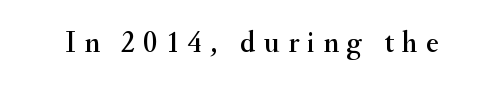
The text was rendered using a seriffed face with decorative stroke endings. Descenders hang freely into open space. Does extra space separate the letters? Yes, quite a lot of it. Tall strokes in this sample are plumb rather than angled.
